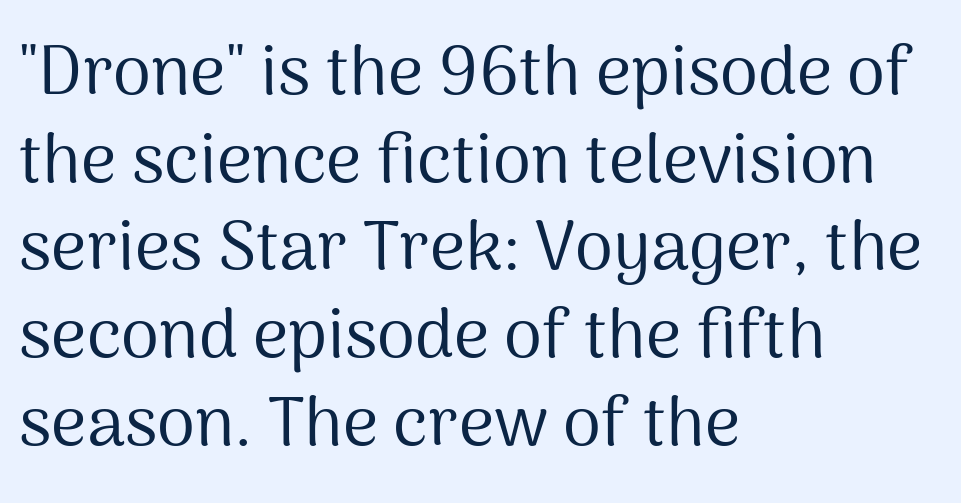
There is no visible air inserted between adjacent glyphs. The paragraph shown leans on its left margin. This sample uses a sans-serif face. No heavy texture on the line: the type isn't bold.
